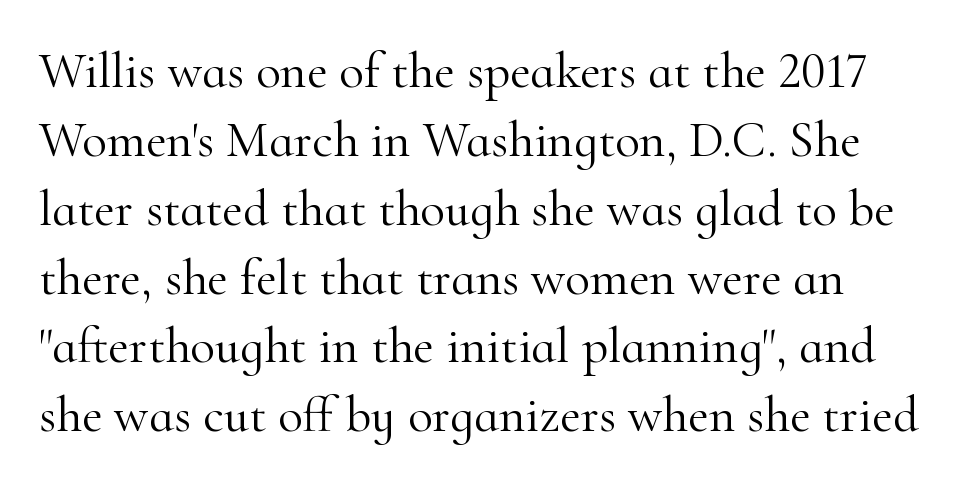
The image shows 51 px light serif type, upright; set normal line spacing (1.35x), normal letter spacing, not underlined; high stroke contrast and a small x-height.
